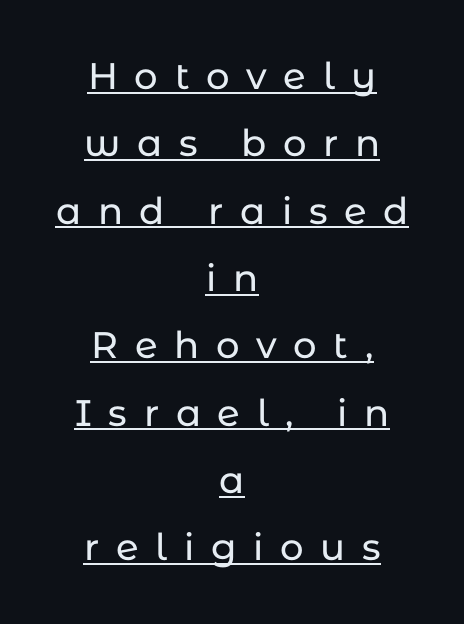
{"serif": "no", "italic": "no", "width": "normal", "stroke_contrast": "low", "x_height": "medium", "monospaced": "no", "underline": "yes", "align": "center", "line_spacing_ratio": 1.82, "letter_spacing": "wide", "letter_spacing_em": 0.45, "glyph_px": 37}
